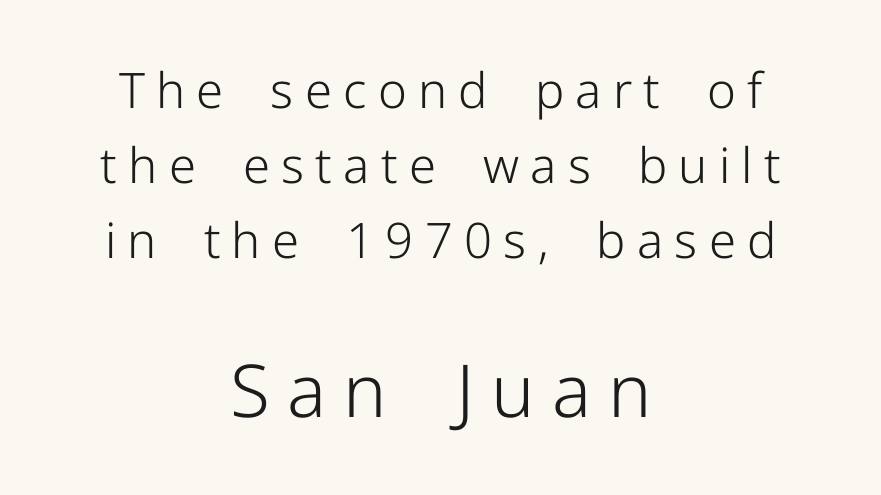
Q: Is the text bold? A: No.
Q: Is the text italic (slanted)? A: No, it is upright.
Q: Is the typeface a serif or a sans-serif typeface? A: Sans-serif.
Q: Is the text underlined? A: No.
Q: How is the paragraph aligned? A: Centered.
Q: Is the spacing between letters normal or unusually wide? A: Unusually wide.
Q: Is the spacing between lines tight, normal or loose? A: Normal.
Q: Which block of text is set in a larger size, the first (top) or the second (bottom)? A: The second (bottom) one.
Q: Width (condensed, normal, or wide)? A: Normal.
Q: Stroke contrast? A: Low.
Q: x-height? A: Medium.
Q: Monospaced? A: No.
